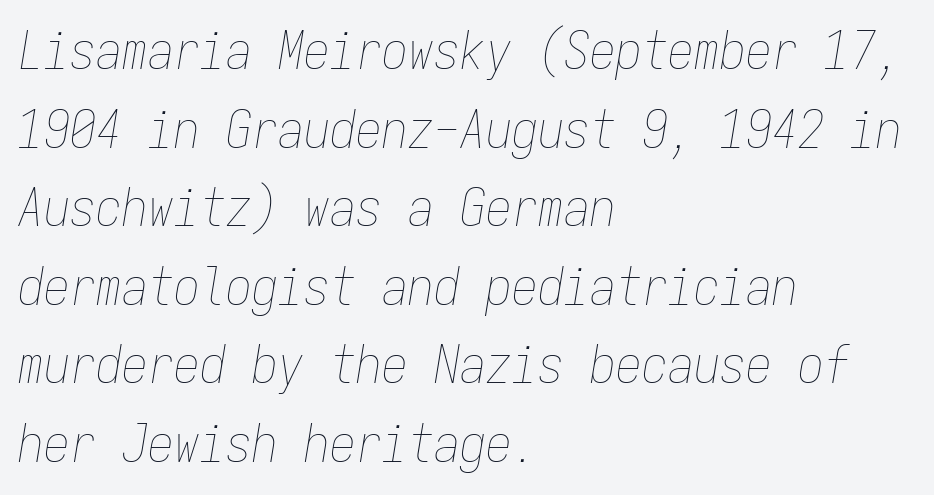
The image shows 52 px thin, condensed type, italic (leaning right), monospaced; set left-aligned, normal line spacing (1.51x), normal letter spacing, not underlined; low stroke contrast and a medium x-height.
